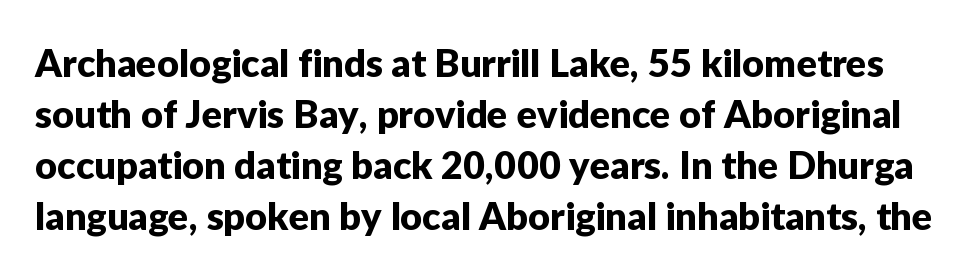
Q: Is the text italic (slanted)? A: No, it is upright.
Q: Is the typeface a serif or a sans-serif typeface? A: Sans-serif.
Q: Is the text underlined? A: No.
Q: Is the spacing between letters normal or unusually wide? A: Normal.
Q: Is the spacing between lines tight, normal or loose? A: Normal.
Q: Width (condensed, normal, or wide)? A: Normal.
Q: Stroke contrast? A: Low.
Q: x-height? A: Medium.
Q: Monospaced? A: No.
